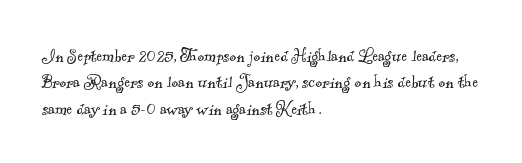
{"bold": "no", "underline": "no", "align": "left", "line_spacing": "normal", "line_spacing_ratio": 1.26, "letter_spacing": "normal", "letter_spacing_em": 0.0, "glyph_px": 21}
